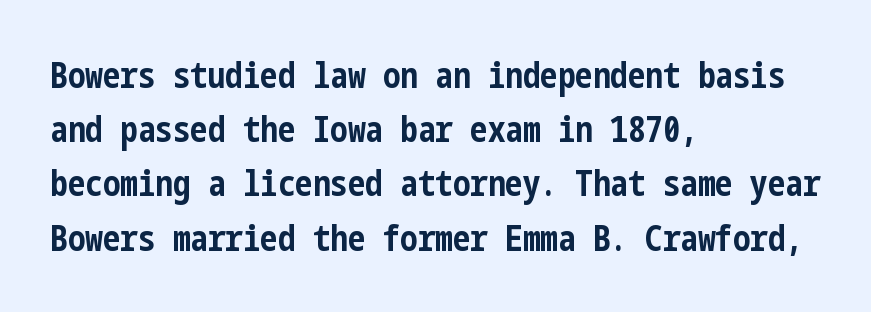
Q: Is the text bold? A: Yes.
Q: Is the text italic (slanted)? A: No, it is upright.
Q: Is the typeface a serif or a sans-serif typeface? A: Sans-serif.
Q: Is the text underlined? A: No.
Q: How is the paragraph aligned? A: Left-aligned.
Q: Is the spacing between letters normal or unusually wide? A: Normal.
Q: Is the spacing between lines tight, normal or loose? A: Normal.
Q: Width (condensed, normal, or wide)? A: Condensed.
Q: Stroke contrast? A: Low.
Q: x-height? A: Medium.
